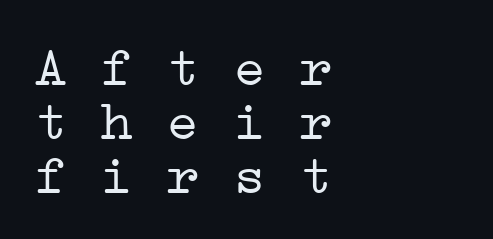
{"serif": "yes", "bold": "no", "weight": "light", "width": "wide", "stroke_contrast": "low", "x_height": "medium", "monospaced": "yes", "underline": "no", "align": "left", "line_spacing": "tight", "line_spacing_ratio": 0.98, "letter_spacing": "normal", "letter_spacing_em": 0.0, "glyph_px": 55}
